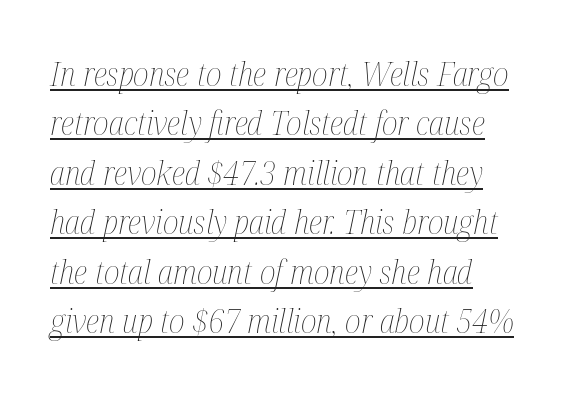
The image shows 33 px thin, condensed type, italic (leaning right); set normal line spacing (1.5x), normal letter spacing, underlined; medium stroke contrast and a medium x-height.
